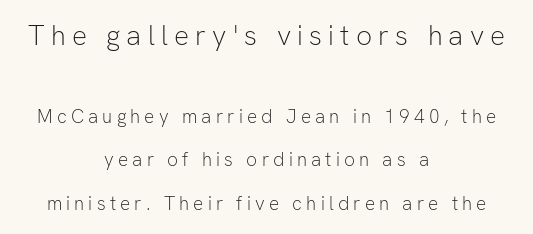
The image shows 28 px light sans-serif type, upright; set centered, loose line spacing (2.3x), unusually wide letter spacing (+0.22 em), not underlined; the first (top) block is 1.47x larger; low stroke contrast and a medium x-height.
